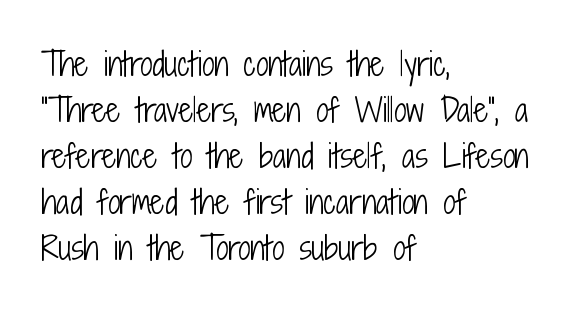
{"serif": "no", "italic": "no", "bold": "no", "weight": "light", "width": "condensed", "stroke_contrast": "low", "x_height": "medium", "monospaced": "no", "underline": "no", "align": "left", "line_spacing": "normal", "line_spacing_ratio": 1.48, "letter_spacing": "normal", "letter_spacing_em": 0.0, "glyph_px": 31}
